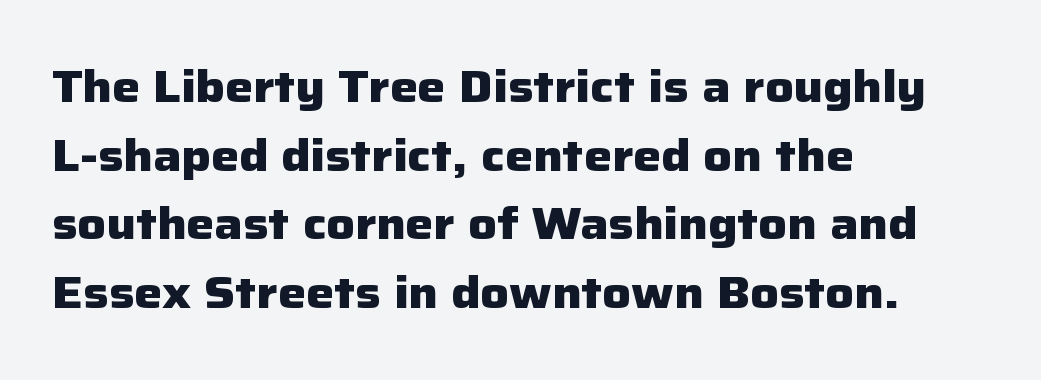
Q: Is the text bold? A: Yes.
Q: Is the text italic (slanted)? A: No, it is upright.
Q: Is the typeface a serif or a sans-serif typeface? A: Sans-serif.
Q: Is the text underlined? A: No.
Q: How is the paragraph aligned? A: Left-aligned.
Q: Is the spacing between letters normal or unusually wide? A: Normal.
Q: Is the spacing between lines tight, normal or loose? A: Normal.
Q: Width (condensed, normal, or wide)? A: Normal.
Q: Stroke contrast? A: Low.
Q: x-height? A: Medium.
Q: Monospaced? A: No.
